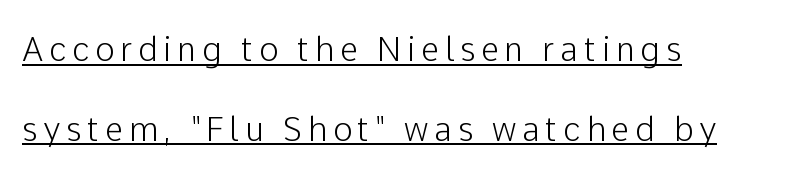
Q: Is the text italic (slanted)? A: No, it is upright.
Q: Is the typeface a serif or a sans-serif typeface? A: Sans-serif.
Q: Is the text underlined? A: Yes.
Q: How is the paragraph aligned? A: Left-aligned.
Q: Is the spacing between lines tight, normal or loose? A: Loose.
Q: Width (condensed, normal, or wide)? A: Normal.
Q: Stroke contrast? A: Low.
Q: x-height? A: Medium.
Q: Monospaced? A: No.
